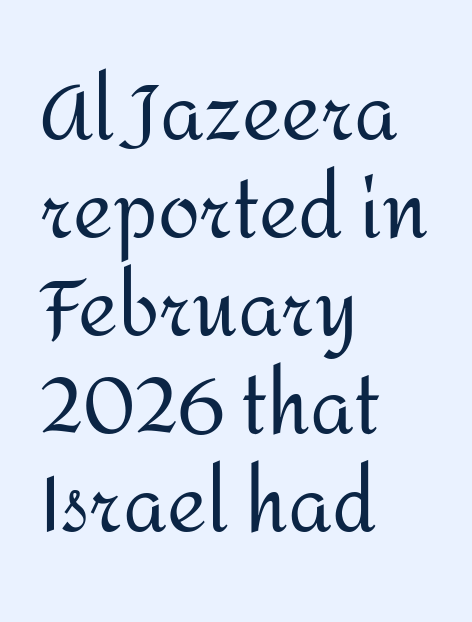
Q: Is the text bold? A: No.
Q: Is the text italic (slanted)? A: No, it is upright.
Q: Is the typeface a serif or a sans-serif typeface? A: Sans-serif.
Q: Is the text underlined? A: No.
Q: How is the paragraph aligned? A: Left-aligned.
Q: Is the spacing between letters normal or unusually wide? A: Normal.
Q: Is the spacing between lines tight, normal or loose? A: Normal.
Q: Width (condensed, normal, or wide)? A: Normal.
Q: Stroke contrast? A: Medium.
Q: x-height? A: Medium.
Q: Monospaced? A: No.
